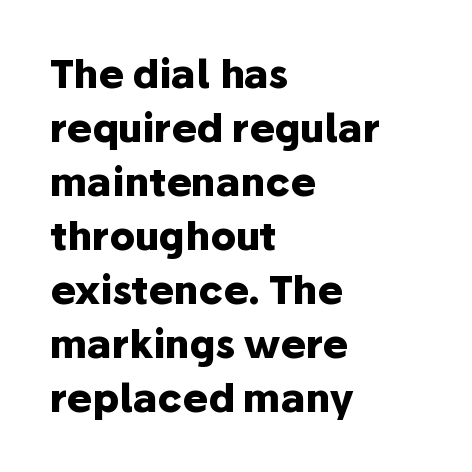
{"serif": "no", "italic": "no", "bold": "yes", "weight": "heavy", "width": "normal", "stroke_contrast": "low", "x_height": "medium", "monospaced": "no", "underline": "no", "align": "left", "line_spacing": "normal", "line_spacing_ratio": 1.42, "letter_spacing": "normal", "letter_spacing_em": 0.0, "glyph_px": 38}
